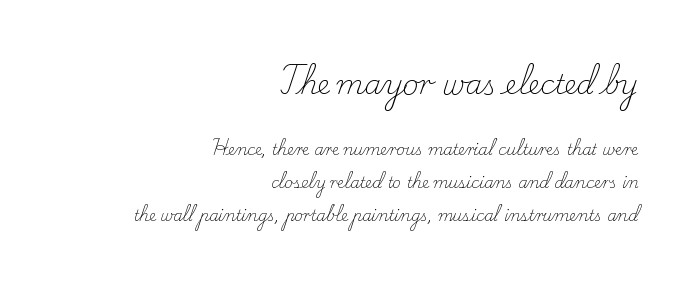
{"bold": "no", "underline": "no", "align": "right", "line_spacing": "loose", "line_spacing_ratio": 2.18, "letter_spacing": "normal", "letter_spacing_em": 0.0, "larger_block": "first", "size_ratio": 1.8, "glyph_px": 27}
